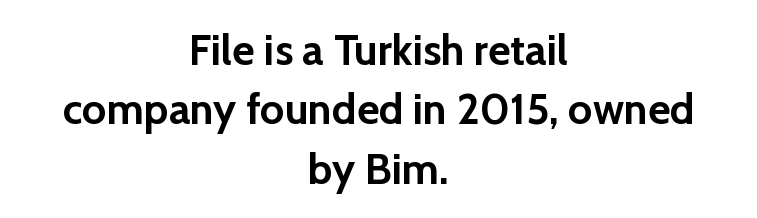
{"serif": "no", "italic": "no", "bold": "yes", "weight": "semibold", "width": "normal", "stroke_contrast": "low", "x_height": "medium", "monospaced": "no", "underline": "no", "align": "center", "line_spacing": "normal", "line_spacing_ratio": 1.38, "letter_spacing": "normal", "letter_spacing_em": 0.0, "glyph_px": 43}
